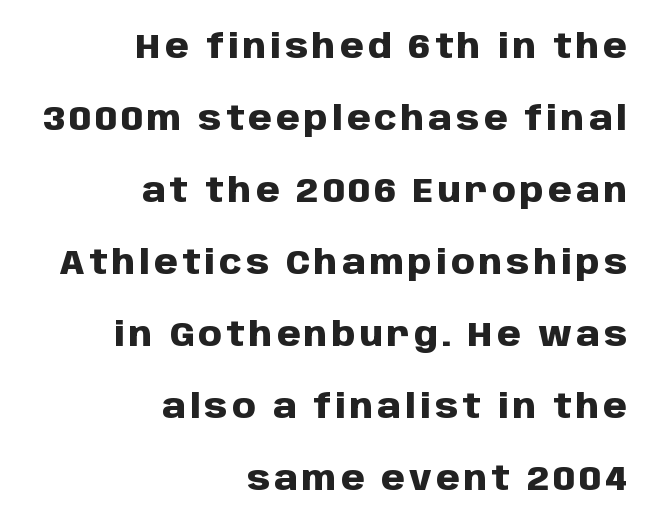
The passage shown is not underscored anywhere. Alignment: flush right. The letters advance in unequal steps, a hallmark of proportional type. The text was rendered using a sans face with plain stroke endings. Chunky letters — that's bold for sure. The designer dialed line spacing up above the default.
